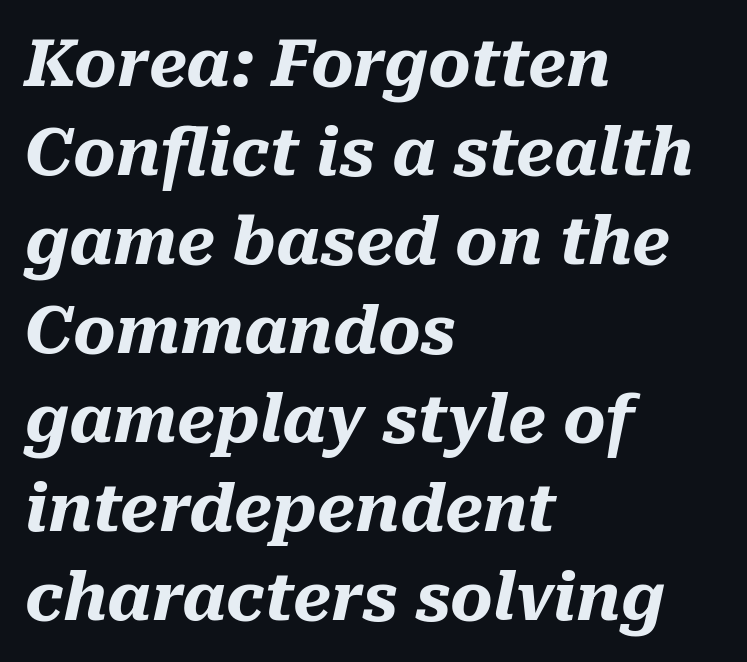
Q: Is the text bold? A: Yes.
Q: Is the text italic (slanted)? A: Yes, it leans right by about 10 degrees.
Q: Is the text underlined? A: No.
Q: How is the paragraph aligned? A: Left-aligned.
Q: Is the spacing between letters normal or unusually wide? A: Normal.
Q: Is the spacing between lines tight, normal or loose? A: Normal.
Q: Width (condensed, normal, or wide)? A: Normal.
Q: Stroke contrast? A: Medium.
Q: x-height? A: Medium.
Q: Monospaced? A: No.
